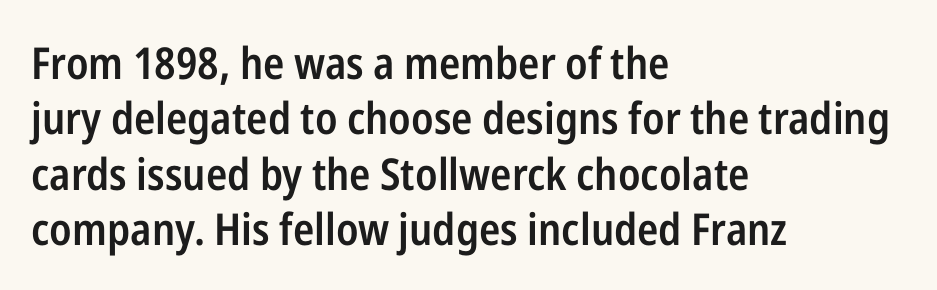
{"serif": "no", "italic": "no", "bold": "semi", "weight": "semibold", "width": "condensed", "stroke_contrast": "low", "x_height": "medium", "monospaced": "no", "underline": "no", "align": "left", "line_spacing": "normal", "line_spacing_ratio": 1.26, "letter_spacing": "normal", "letter_spacing_em": 0.0, "glyph_px": 44}
